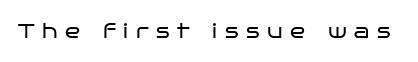
{"italic": "no", "bold": "no", "underline": "no", "letter_spacing": "wide", "letter_spacing_em": 0.38, "glyph_px": 20}
